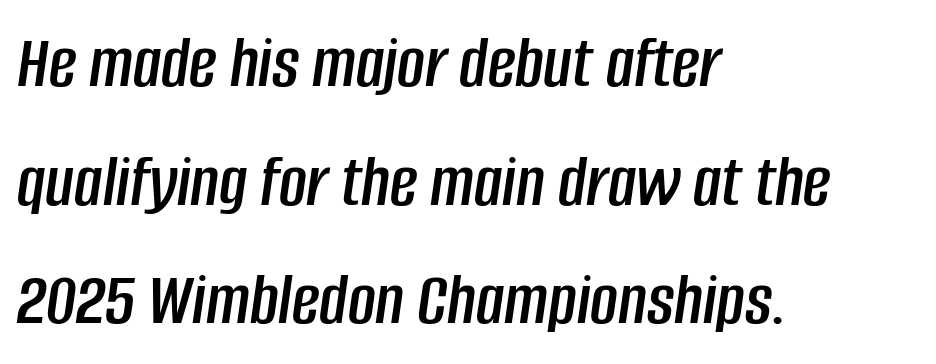
Q: Is the text italic (slanted)? A: Yes, it leans right by about 8 degrees.
Q: Is the text underlined? A: No.
Q: How is the paragraph aligned? A: Left-aligned.
Q: Is the spacing between letters normal or unusually wide? A: Normal.
Q: Is the spacing between lines tight, normal or loose? A: Normal.
Q: Width (condensed, normal, or wide)? A: Condensed.
Q: Stroke contrast? A: Low.
Q: x-height? A: Large.
Q: Monospaced? A: No.
